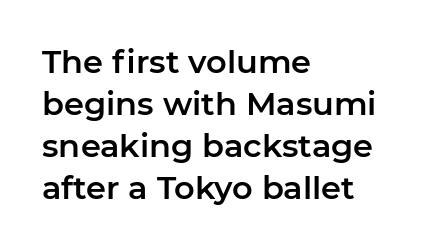
Q: Is the text italic (slanted)? A: No, it is upright.
Q: Is the typeface a serif or a sans-serif typeface? A: Sans-serif.
Q: Is the text underlined? A: No.
Q: How is the paragraph aligned? A: Left-aligned.
Q: Is the spacing between letters normal or unusually wide? A: Normal.
Q: Is the spacing between lines tight, normal or loose? A: Normal.
Q: Width (condensed, normal, or wide)? A: Normal.
Q: Stroke contrast? A: Low.
Q: x-height? A: Medium.
Q: Monospaced? A: No.
